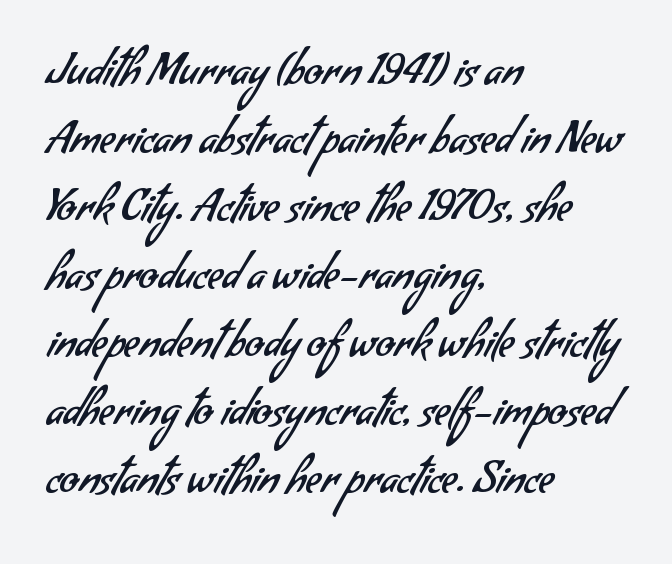
{"serif": "no", "bold": "no", "weight": "regular", "width": "normal", "stroke_contrast": "low", "x_height": "small", "monospaced": "no", "underline": "no", "align": "left", "line_spacing": "normal", "line_spacing_ratio": 1.58, "letter_spacing": "normal", "letter_spacing_em": 0.0, "glyph_px": 43}
